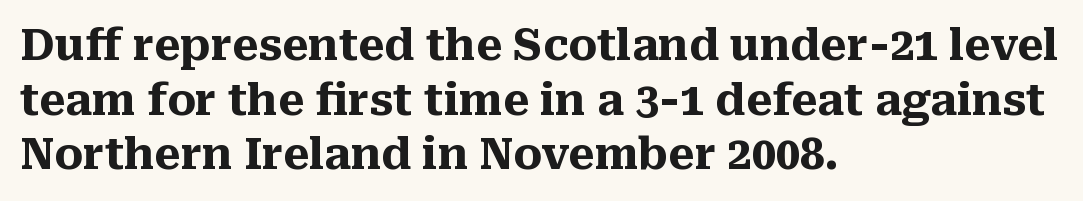
The image shows 43 px heavy serif type, upright; set left-aligned, normal line spacing (1.27x), normal letter spacing, not underlined; medium stroke contrast and a medium x-height.
